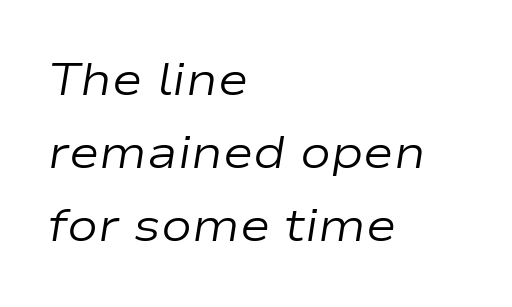
Q: Is the text bold? A: No.
Q: Is the text italic (slanted)? A: Yes, it leans right by about 9 degrees.
Q: Is the text underlined? A: No.
Q: How is the paragraph aligned? A: Left-aligned.
Q: Is the spacing between letters normal or unusually wide? A: Normal.
Q: Is the spacing between lines tight, normal or loose? A: Normal.
Q: Width (condensed, normal, or wide)? A: Wide.
Q: Stroke contrast? A: Low.
Q: x-height? A: Medium.
Q: Monospaced? A: No.
